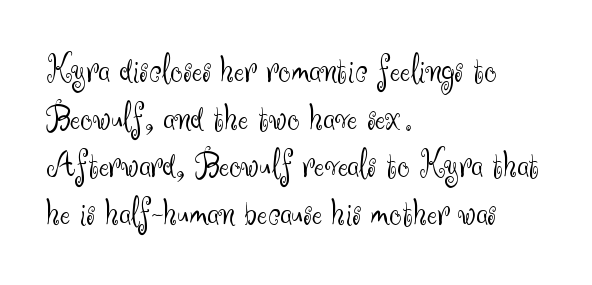
Q: Is the text bold? A: No.
Q: Is the text italic (slanted)? A: No, it is upright.
Q: Is the typeface a serif or a sans-serif typeface? A: Sans-serif.
Q: Is the text underlined? A: No.
Q: How is the paragraph aligned? A: Left-aligned.
Q: Is the spacing between letters normal or unusually wide? A: Normal.
Q: Width (condensed, normal, or wide)? A: Normal.
Q: Stroke contrast? A: Medium.
Q: x-height? A: Small.
Q: Monospaced? A: No.
